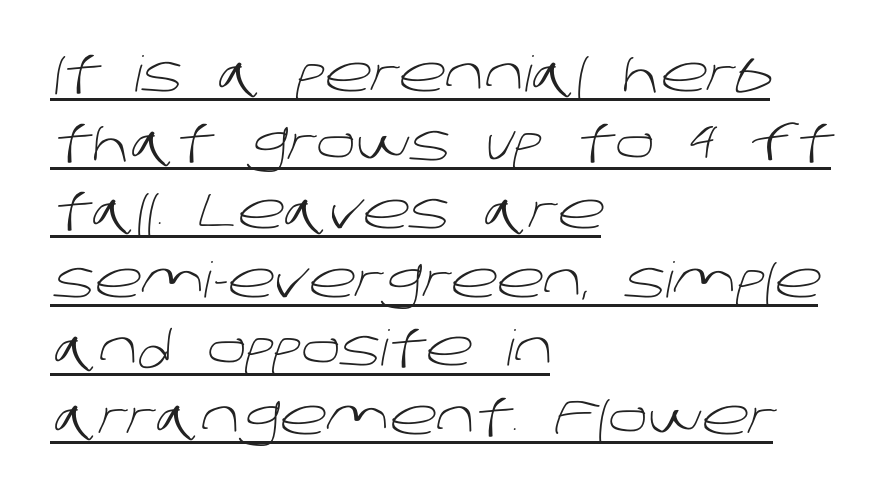
The image shows 49 px light sans-serif type; set left-aligned, normal line spacing (1.4x), normal letter spacing, underlined; low stroke contrast and a large x-height.
